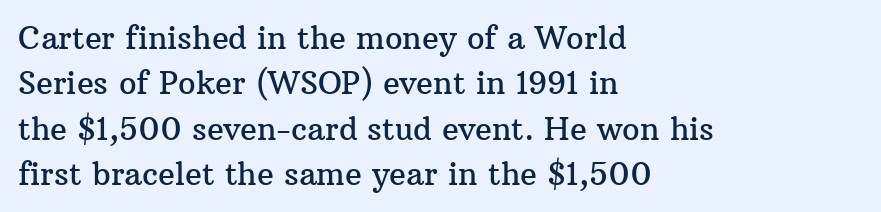
{"serif": "yes", "italic": "no", "width": "normal", "stroke_contrast": "medium", "x_height": "medium", "monospaced": "no", "underline": "no", "align": "left", "line_spacing": "normal", "line_spacing_ratio": 1.46, "letter_spacing": "normal", "letter_spacing_em": 0.0, "glyph_px": 31}
